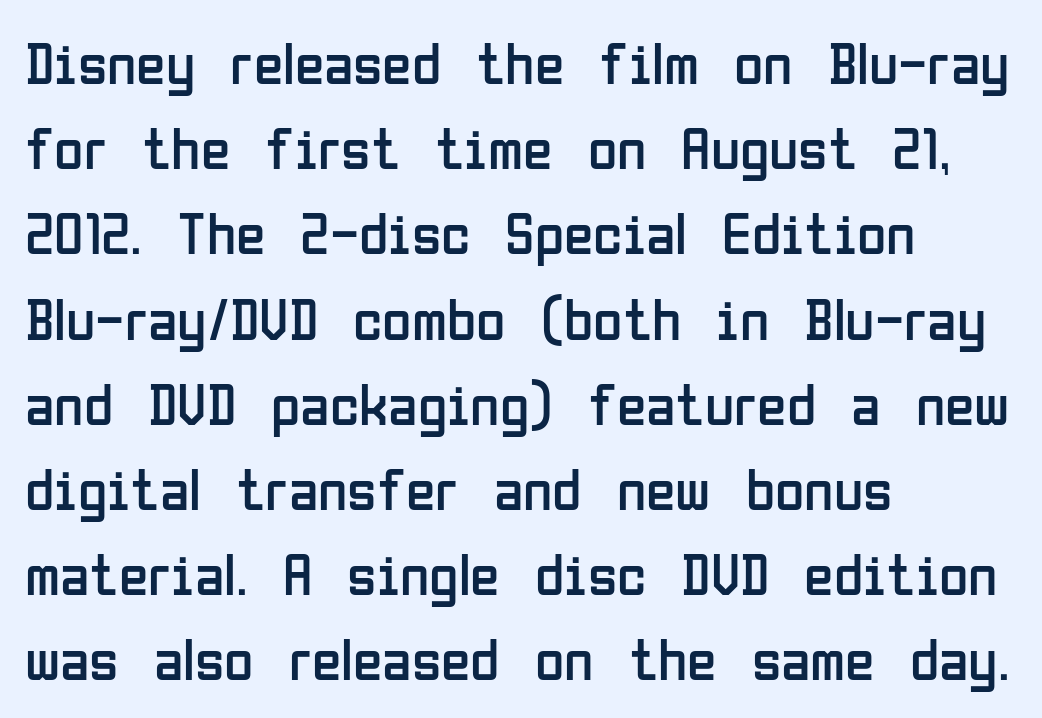
The passage shown is typed in a proportional face where columns would drift. Horizontally, the lines are justified to the leading edge only. Baseline-to-baseline distance is the conventional proportion of letter height. The baseline area is clear.
